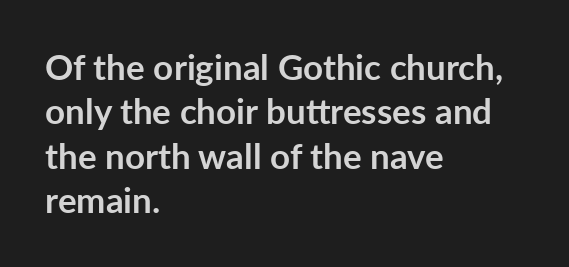
Here the designer chose a conventional face with non-uniform glyph widths. The letters sit at their default tracking, neither squeezed nor spread. Horizontally, the lines are justified to the leading edge only. The strip under each line holds only bare page.
